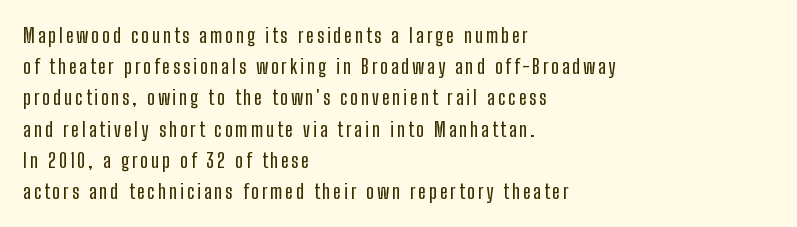
Is there any slant? The stems are plumb. A student would call this left alignment; a typographer would say flush left, rag right. Decoration check: the copy has no underline. What's the leading like? Ordinary, nothing unusual.
